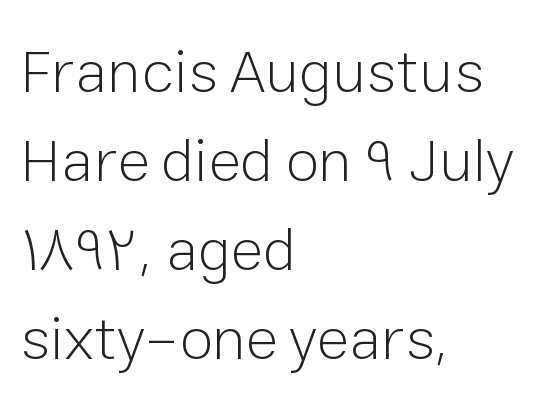
Q: Is the text bold? A: No.
Q: Is the text italic (slanted)? A: No, it is upright.
Q: Is the typeface a serif or a sans-serif typeface? A: Sans-serif.
Q: Is the text underlined? A: No.
Q: How is the paragraph aligned? A: Left-aligned.
Q: Is the spacing between letters normal or unusually wide? A: Normal.
Q: Is the spacing between lines tight, normal or loose? A: Normal.
Q: Width (condensed, normal, or wide)? A: Normal.
Q: Stroke contrast? A: Low.
Q: x-height? A: Medium.
Q: Monospaced? A: No.
